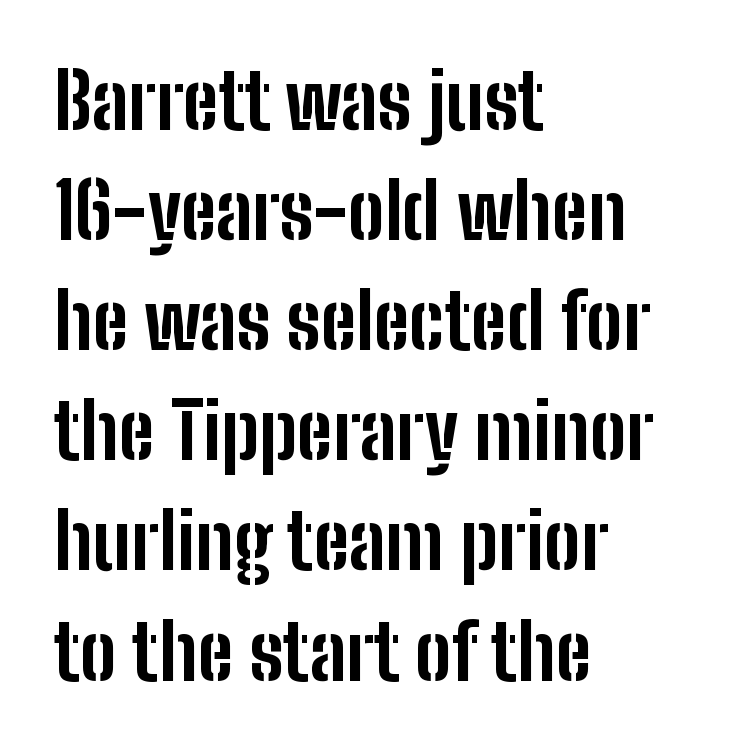
The image shows 77 px bold, condensed sans-serif type, upright; set left-aligned, normal line spacing (1.43x), normal letter spacing, not underlined; low stroke contrast and a medium x-height.
